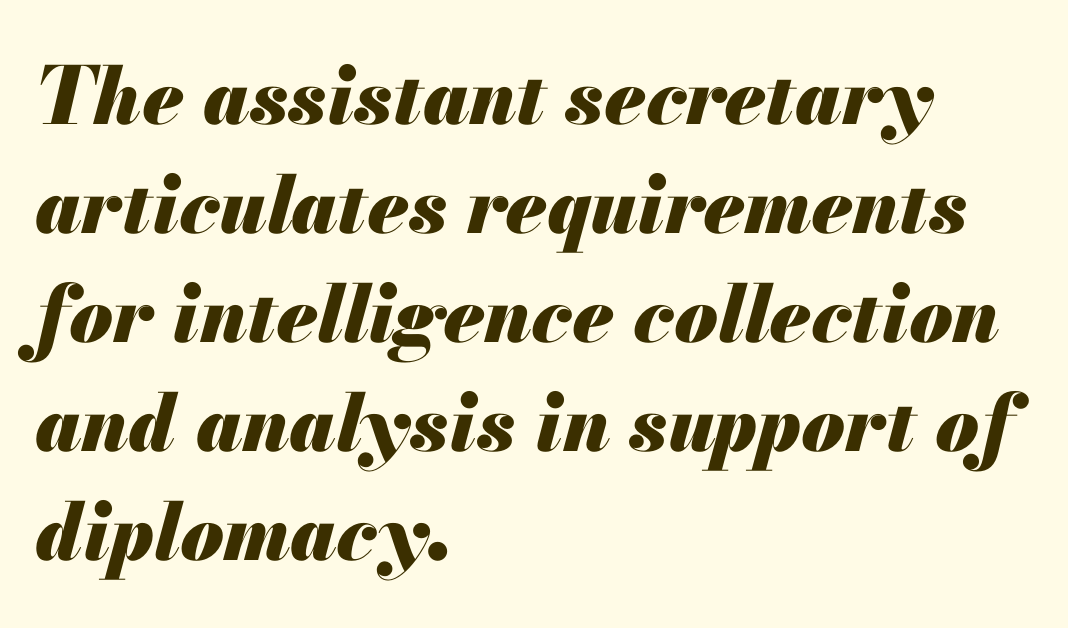
{"italic": "yes", "lean": "right", "slant_degrees": 13, "bold": "yes", "weight": "heavy", "width": "normal", "stroke_contrast": "medium", "x_height": "small", "monospaced": "no", "underline": "no", "align": "left", "line_spacing": "normal", "line_spacing_ratio": 1.38, "letter_spacing": "normal", "letter_spacing_em": 0.0, "glyph_px": 79}
